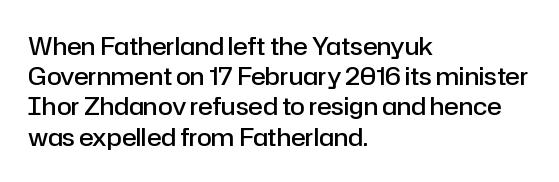
These lines are set flush left with a ragged right edge. Reading down the column, the eye jumps a familiar distance to each next line. The face used here is a semibold: visibly heavier than regular, lighter than bold. The specimen omits any rule beneath the text block's lines. Spacing between characters is what you'd get straight out of the box.
